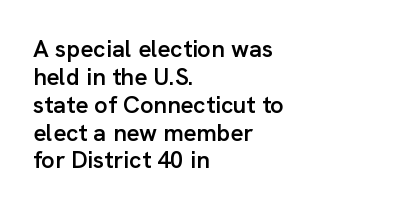
Q: Is the text bold? A: Semi-bold.
Q: Is the text italic (slanted)? A: No, it is upright.
Q: Is the text underlined? A: No.
Q: How is the paragraph aligned? A: Left-aligned.
Q: Is the spacing between letters normal or unusually wide? A: Normal.
